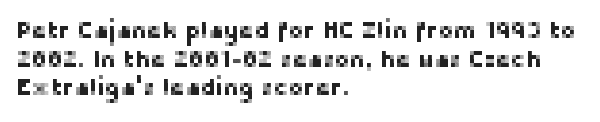
Q: Is the text italic (slanted)? A: No, it is upright.
Q: Is the text underlined? A: No.
Q: How is the paragraph aligned? A: Left-aligned.
Q: Is the spacing between letters normal or unusually wide? A: Normal.
